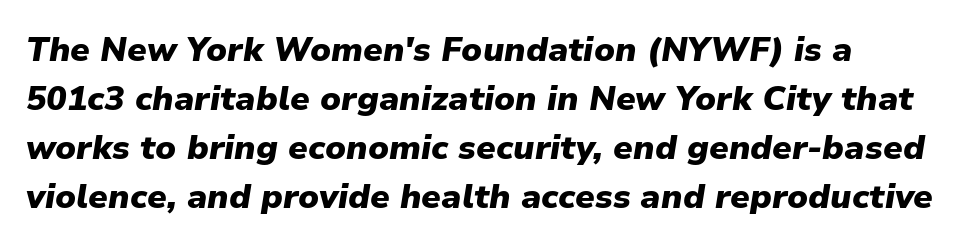
The image shows 34 px heavy type, italic (leaning right); set normal line spacing (1.44x), normal letter spacing, not underlined; low stroke contrast and a medium x-height.
